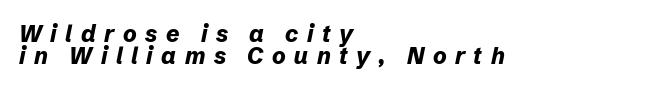
Q: Is the text bold? A: Yes.
Q: Is the text italic (slanted)? A: Yes, it leans right by about 12 degrees.
Q: Is the text underlined? A: No.
Q: How is the paragraph aligned? A: Left-aligned.
Q: Is the spacing between letters normal or unusually wide? A: Unusually wide.
Q: Is the spacing between lines tight, normal or loose? A: Tight.
